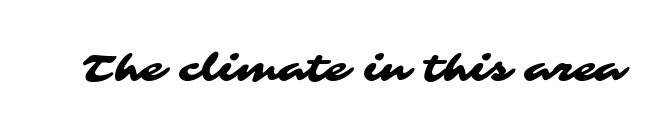
Q: Is the typeface a serif or a sans-serif typeface? A: Sans-serif.
Q: Is the text underlined? A: No.
Q: Is the spacing between letters normal or unusually wide? A: Normal.
Q: Width (condensed, normal, or wide)? A: Wide.
Q: Stroke contrast? A: Medium.
Q: x-height? A: Medium.
Q: Monospaced? A: No.
